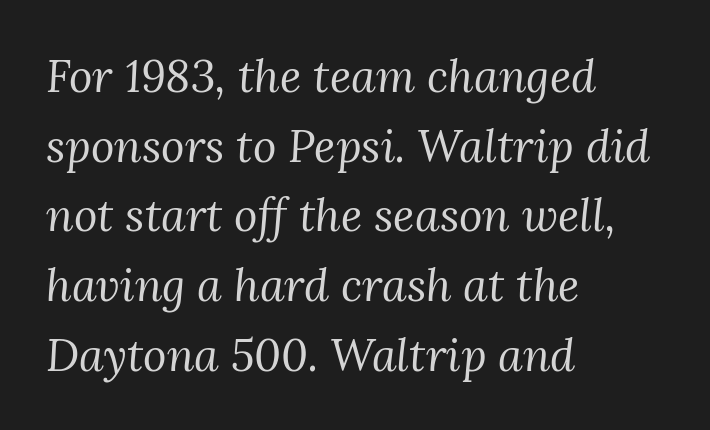
Q: Is the text bold? A: No.
Q: Is the text italic (slanted)? A: Yes, it leans right by about 3 degrees.
Q: Is the typeface a serif or a sans-serif typeface? A: Serif.
Q: Is the text underlined? A: No.
Q: How is the paragraph aligned? A: Left-aligned.
Q: Is the spacing between letters normal or unusually wide? A: Normal.
Q: Is the spacing between lines tight, normal or loose? A: Normal.
Q: Width (condensed, normal, or wide)? A: Normal.
Q: Stroke contrast? A: Medium.
Q: x-height? A: Medium.
Q: Monospaced? A: No.
